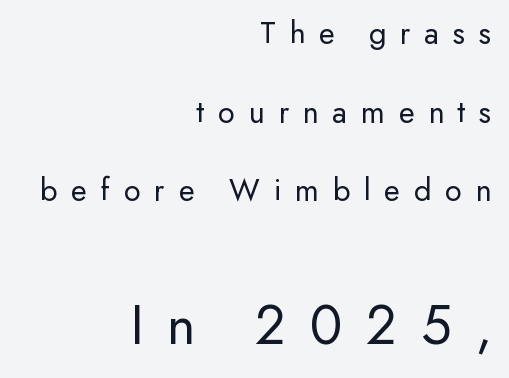
{"serif": "no", "italic": "no", "bold": "no", "weight": "regular", "width": "normal", "stroke_contrast": "low", "x_height": "small", "monospaced": "no", "underline": "no", "align": "right", "line_spacing": "loose", "line_spacing_ratio": 2.38, "letter_spacing": "wide", "letter_spacing_em": 0.41, "larger_block": "second", "size_ratio": 1.76, "glyph_px": 58}
